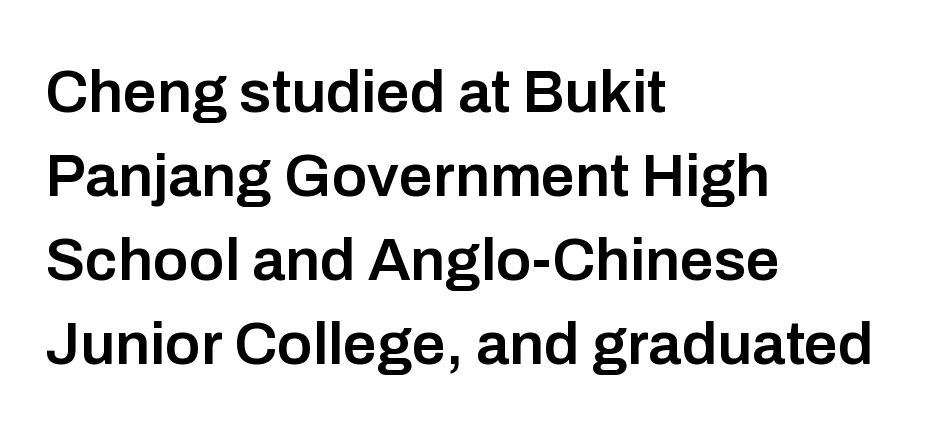
Q: Is the text bold? A: Semi-bold.
Q: Is the text italic (slanted)? A: No, it is upright.
Q: Is the typeface a serif or a sans-serif typeface? A: Sans-serif.
Q: Is the text underlined? A: No.
Q: How is the paragraph aligned? A: Left-aligned.
Q: Is the spacing between letters normal or unusually wide? A: Normal.
Q: Is the spacing between lines tight, normal or loose? A: Normal.
Q: Width (condensed, normal, or wide)? A: Normal.
Q: Stroke contrast? A: Low.
Q: x-height? A: Medium.
Q: Monospaced? A: No.
